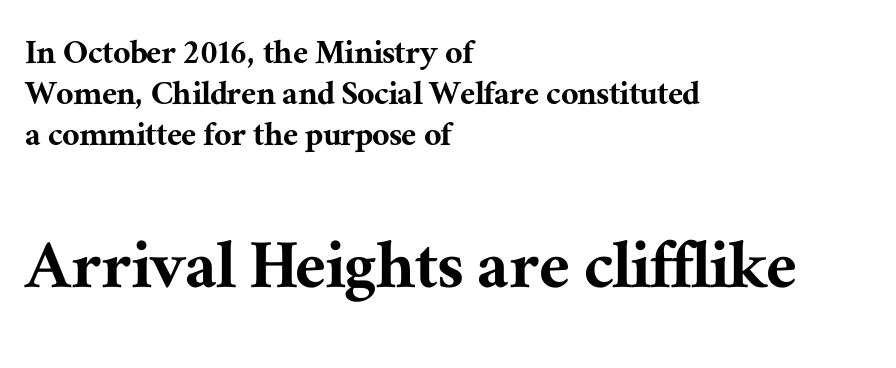
Whoever set this chose condensed vertical rhythm over breathing room. Varying glyph widths throughout — classic text-font behaviour. The area under the type is left untouched. The face used here is rendered with its standard letterfit.
